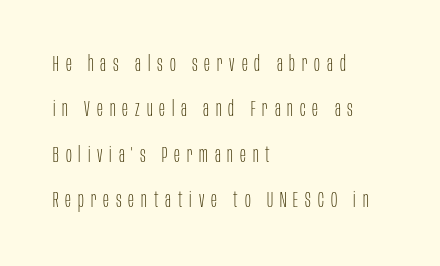
{"italic": "no", "bold": "no", "underline": "no", "align": "left", "line_spacing": "loose", "line_spacing_ratio": 2.06, "letter_spacing": "wide", "letter_spacing_em": 0.31, "glyph_px": 22}
